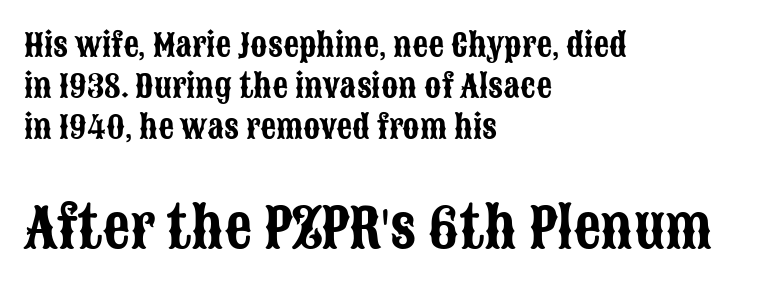
Q: Is the text italic (slanted)? A: No, it is upright.
Q: Is the typeface a serif or a sans-serif typeface? A: Sans-serif.
Q: Is the text underlined? A: No.
Q: How is the paragraph aligned? A: Left-aligned.
Q: Is the spacing between letters normal or unusually wide? A: Normal.
Q: Is the spacing between lines tight, normal or loose? A: Normal.
Q: Which block of text is set in a larger size, the first (top) or the second (bottom)? A: The second (bottom) one.
Q: Width (condensed, normal, or wide)? A: Condensed.
Q: Stroke contrast? A: Low.
Q: x-height? A: Large.
Q: Monospaced? A: No.
